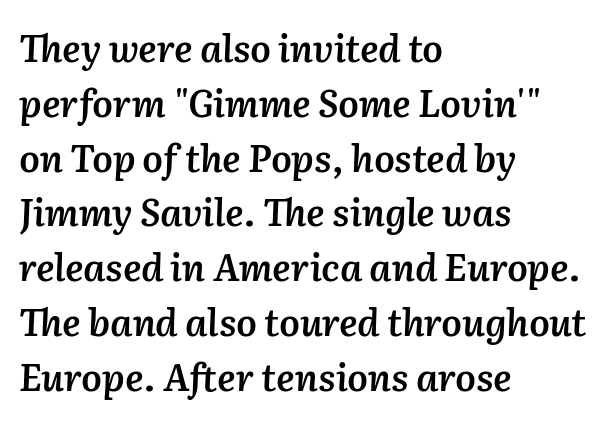
{"italic": "yes", "lean": "right", "slant_degrees": 2, "bold": "semi", "weight": "semibold", "width": "normal", "stroke_contrast": "medium", "x_height": "medium", "monospaced": "no", "underline": "no", "align": "left", "line_spacing": "normal", "line_spacing_ratio": 1.48, "letter_spacing": "normal", "letter_spacing_em": 0.0, "glyph_px": 37}
